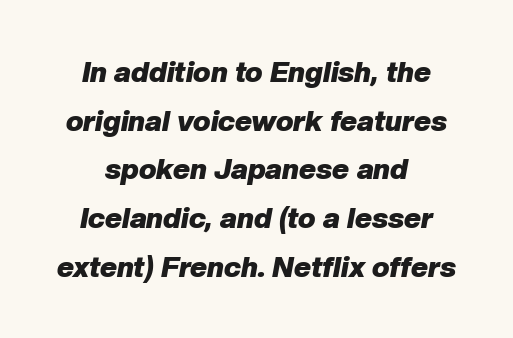
Q: Is the text bold? A: Yes.
Q: Is the text italic (slanted)? A: Yes, it leans right by about 10 degrees.
Q: Is the text underlined? A: No.
Q: How is the paragraph aligned? A: Centered.
Q: Is the spacing between letters normal or unusually wide? A: Normal.
Q: Is the spacing between lines tight, normal or loose? A: Normal.
Q: Width (condensed, normal, or wide)? A: Normal.
Q: Stroke contrast? A: Low.
Q: x-height? A: Medium.
Q: Monospaced? A: No.
